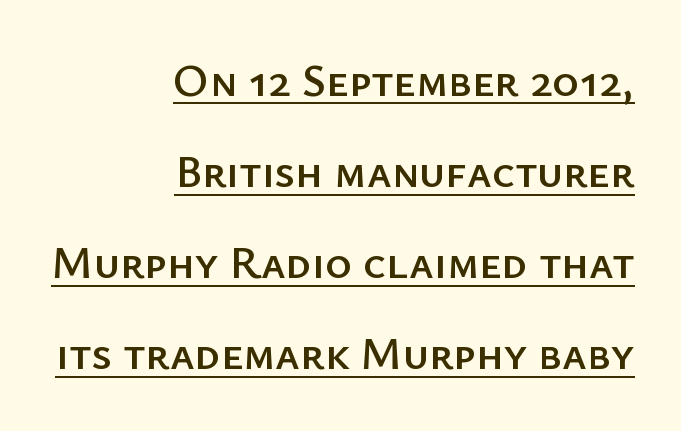
Q: Is the text italic (slanted)? A: No, it is upright.
Q: Is the typeface a serif or a sans-serif typeface? A: Sans-serif.
Q: Is the text underlined? A: Yes.
Q: How is the paragraph aligned? A: Right-aligned.
Q: Is the spacing between letters normal or unusually wide? A: Normal.
Q: Is the spacing between lines tight, normal or loose? A: Loose.
Q: Width (condensed, normal, or wide)? A: Normal.
Q: Stroke contrast? A: Low.
Q: x-height? A: Medium.
Q: Monospaced? A: No.
